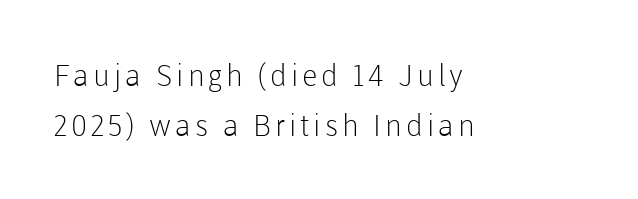
Q: Is the text bold? A: No.
Q: Is the text italic (slanted)? A: No, it is upright.
Q: Is the typeface a serif or a sans-serif typeface? A: Sans-serif.
Q: Is the text underlined? A: No.
Q: How is the paragraph aligned? A: Left-aligned.
Q: Is the spacing between lines tight, normal or loose? A: Normal.
Q: Width (condensed, normal, or wide)? A: Normal.
Q: Stroke contrast? A: Low.
Q: x-height? A: Medium.
Q: Monospaced? A: No.
